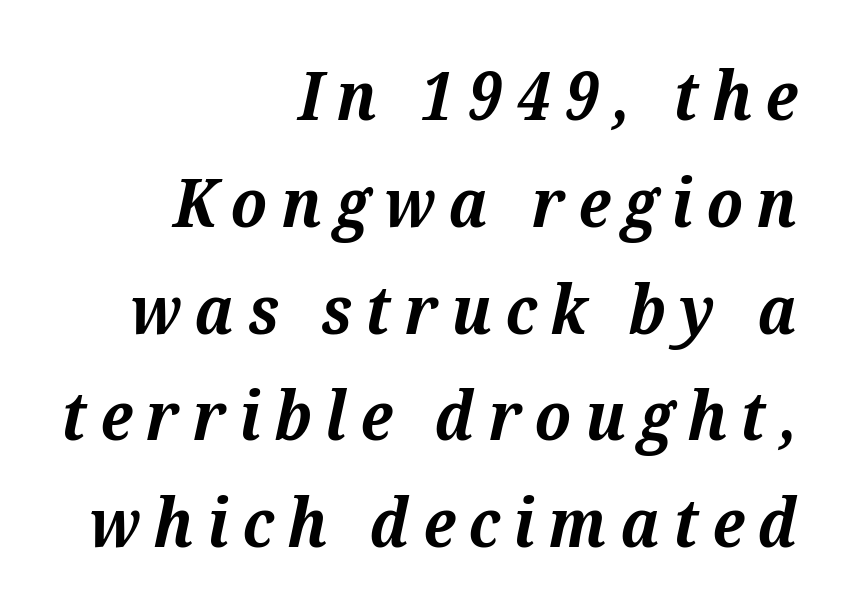
Q: Is the text bold? A: Yes.
Q: Is the text italic (slanted)? A: Yes, it leans right by about 12 degrees.
Q: Is the typeface a serif or a sans-serif typeface? A: Serif.
Q: Is the text underlined? A: No.
Q: How is the paragraph aligned? A: Right-aligned.
Q: Is the spacing between letters normal or unusually wide? A: Unusually wide.
Q: Is the spacing between lines tight, normal or loose? A: Normal.
Q: Width (condensed, normal, or wide)? A: Normal.
Q: Stroke contrast? A: Medium.
Q: x-height? A: Medium.
Q: Monospaced? A: No.
